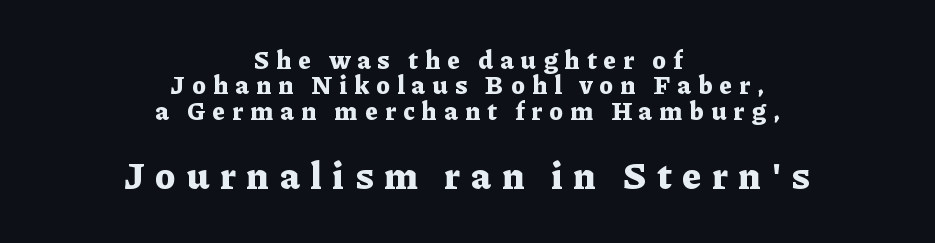
{"serif": "yes", "italic": "no", "bold": "yes", "weight": "bold", "width": "normal", "stroke_contrast": "low", "x_height": "medium", "monospaced": "no", "underline": "no", "align": "center", "line_spacing": "tight", "line_spacing_ratio": 1.02, "letter_spacing": "wide", "letter_spacing_em": 0.28, "larger_block": "second", "size_ratio": 1.48, "glyph_px": 37}
